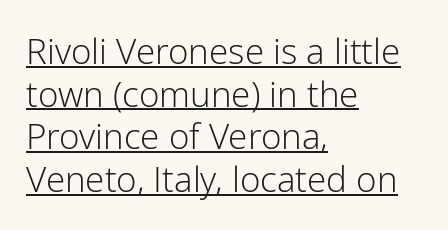
The image shows 35 px light sans-serif type, upright; set left-aligned, line spacing 1.22x, normal letter spacing, underlined; low stroke contrast and a medium x-height.
